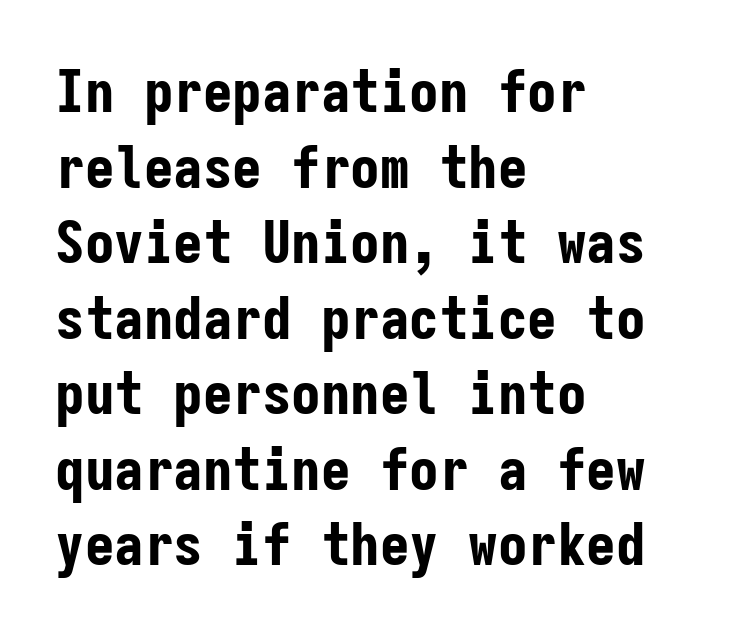
The glyphs are unaccompanied by any horizontal stroke below them. The rendering anchors every line to the left-hand side. Rendered with straight, roman letterforms. A full-strength bold gives these letters their thick strokes.
